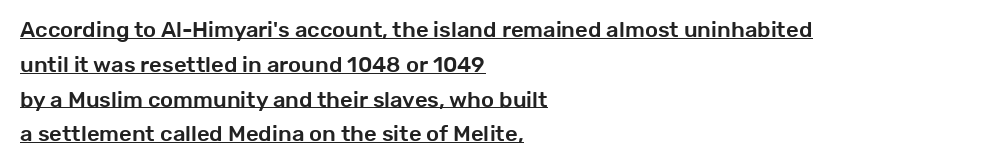
{"italic": "no", "underline": "yes", "align": "left", "line_spacing": "normal", "line_spacing_ratio": 1.58, "letter_spacing": "normal", "letter_spacing_em": 0.0, "glyph_px": 22}
